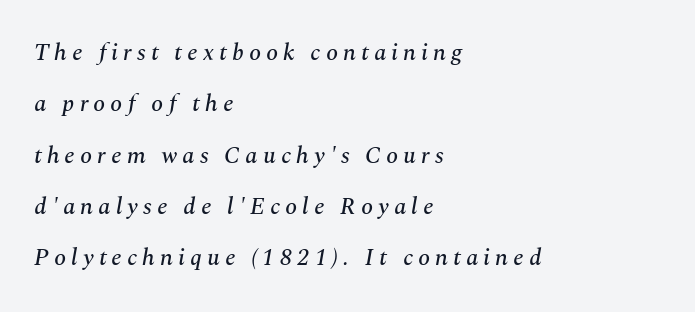
Q: Is the text italic (slanted)? A: Yes, it leans right by about 10 degrees.
Q: Is the text underlined? A: No.
Q: How is the paragraph aligned? A: Left-aligned.
Q: Is the spacing between letters normal or unusually wide? A: Unusually wide.
Q: Is the spacing between lines tight, normal or loose? A: Loose.
